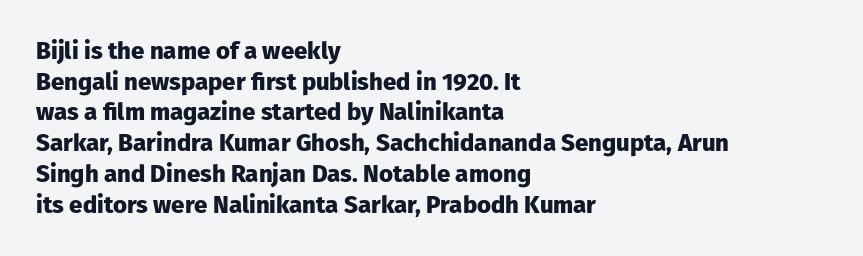
Q: Is the text bold? A: Yes.
Q: Is the text italic (slanted)? A: No, it is upright.
Q: Is the text underlined? A: No.
Q: How is the paragraph aligned? A: Left-aligned.
Q: Is the spacing between letters normal or unusually wide? A: Normal.
Q: Is the spacing between lines tight, normal or loose? A: Normal.
